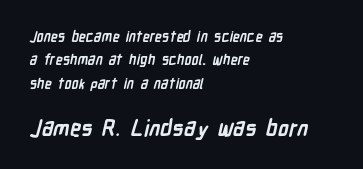
{"bold": "yes", "underline": "no", "align": "left", "line_spacing": "normal", "line_spacing_ratio": 1.67, "letter_spacing": "normal", "letter_spacing_em": 0.0, "larger_block": "second", "size_ratio": 1.57, "glyph_px": 22}
